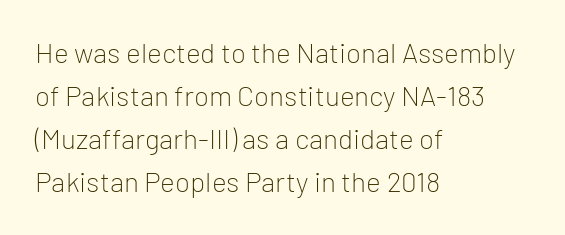
The image shows 28 px light sans-serif type, upright; set left-aligned, normal line spacing (1.54x), normal letter spacing, not underlined; low stroke contrast and a medium x-height.
